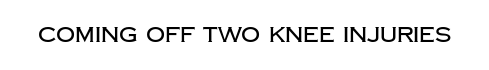
The image shows 21 px text type, upright; set normal letter spacing, not underlined.
